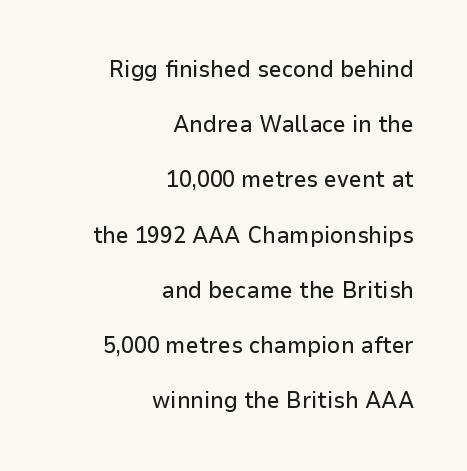
The image shows 23 px text type, upright; set right-aligned, loose line spacing (2.4x), normal letter spacing, not underlined.
